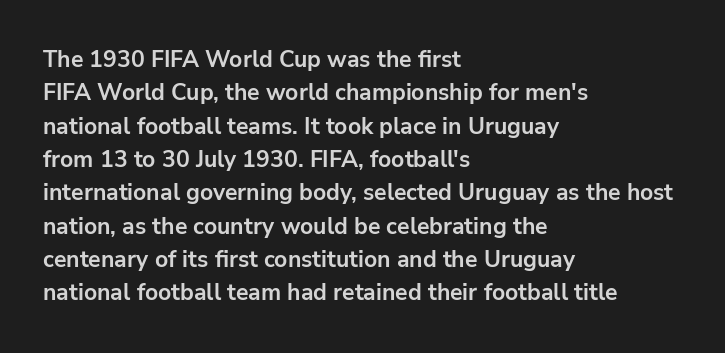
The image shows 23 px bold type, upright; set left-aligned, normal line spacing (1.45x), normal letter spacing, not underlined.
